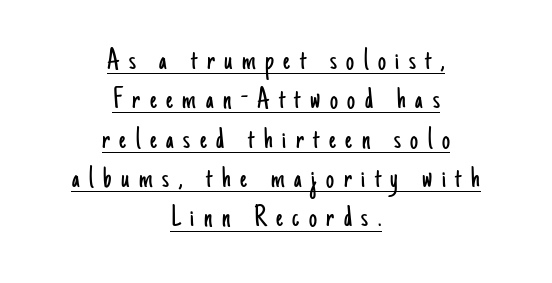
Q: Is the text bold? A: No.
Q: Is the text italic (slanted)? A: No, it is upright.
Q: Is the typeface a serif or a sans-serif typeface? A: Sans-serif.
Q: Is the text underlined? A: Yes.
Q: How is the paragraph aligned? A: Centered.
Q: Is the spacing between letters normal or unusually wide? A: Unusually wide.
Q: Width (condensed, normal, or wide)? A: Condensed.
Q: Stroke contrast? A: Low.
Q: x-height? A: Small.
Q: Monospaced? A: No.
